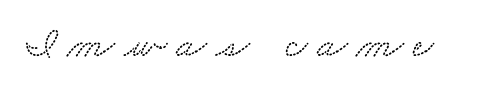
Q: Is the typeface a serif or a sans-serif typeface? A: Serif.
Q: Is the text underlined? A: No.
Q: Is the spacing between letters normal or unusually wide? A: Unusually wide.
Q: Width (condensed, normal, or wide)? A: Wide.
Q: Stroke contrast? A: Medium.
Q: x-height? A: Small.
Q: Monospaced? A: No.
